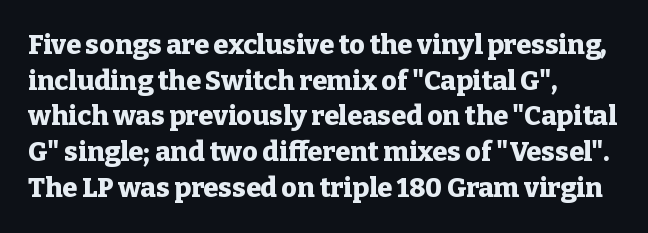
A typesetter would call this leading conventional body-copy spacing. Standard letterfit; no display-style spreading of the glyphs. The axis of the letterforms is exactly vertical. Typeset ragged right — the left edge is the straight one. Clear beneath every line of the passage. Each glyph is drawn with heavy, bold strokes.
